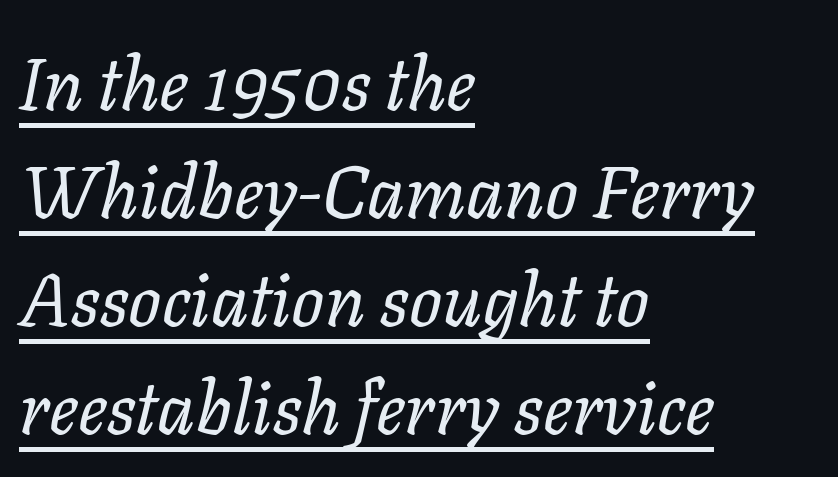
Baseline-to-baseline distance is the conventional proportion of letter height. Horizontal alignment here is leftward, the default for most running prose. Emphasis-style slanted type is in use. Stems here are at most as thick as an everyday book face.
